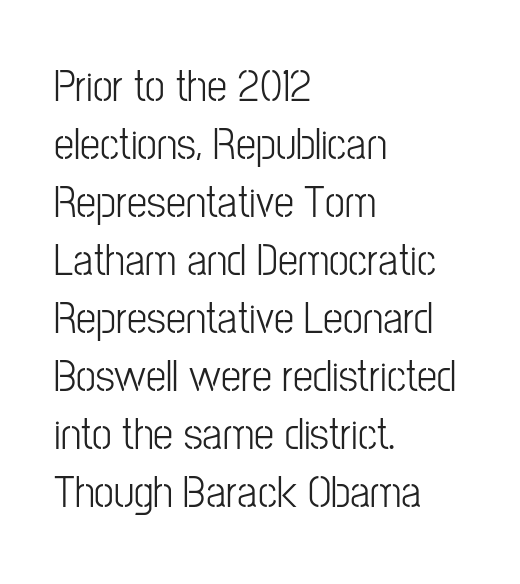
The image shows 45 px light, condensed sans-serif type, upright; set left-aligned, normal line spacing (1.29x), normal letter spacing, not underlined; low stroke contrast and a medium x-height.
